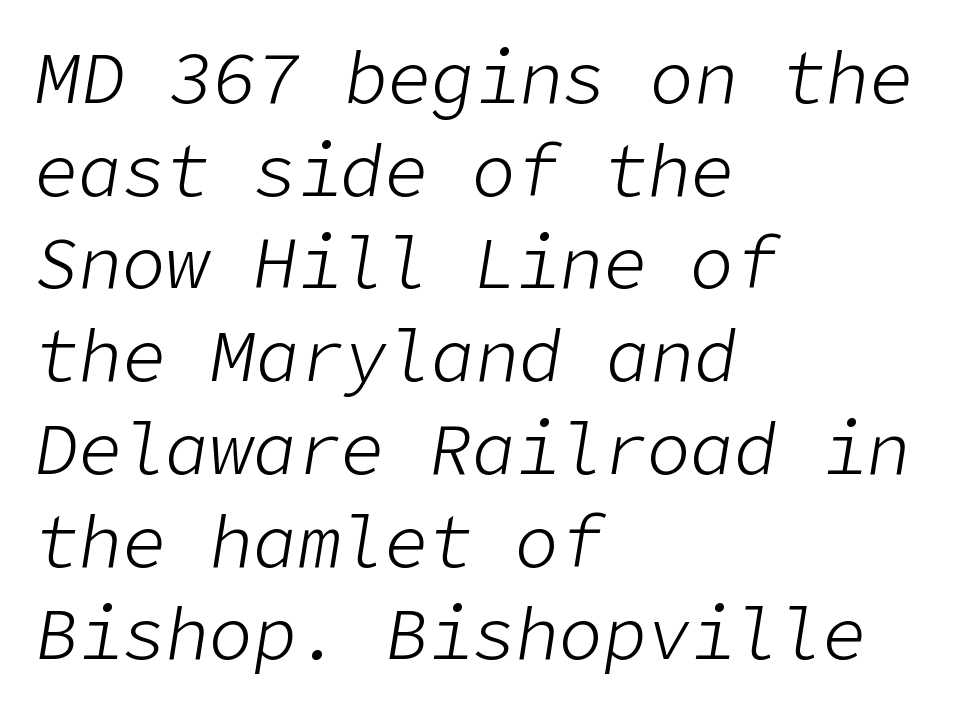
No word sits above an underline. The passage is arranged the way most books set body copy — flush left. Think standard paragraph weight, or any step lighter than that. The rendering uses a moderate line-height, typical for paragraphs. Observe the ordinary spacing: letters are neighbours, not strangers.
